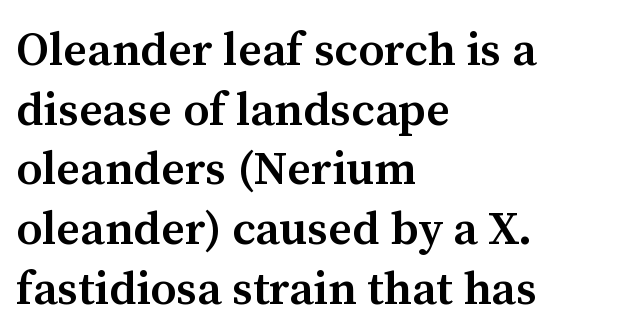
{"serif": "yes", "italic": "no", "bold": "semi", "weight": "semibold", "width": "normal", "stroke_contrast": "medium", "x_height": "medium", "monospaced": "no", "underline": "no", "align": "left", "line_spacing": "normal", "line_spacing_ratio": 1.27, "letter_spacing": "normal", "letter_spacing_em": 0.0, "glyph_px": 47}
